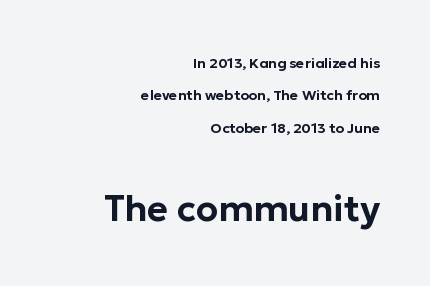
{"serif": "no", "italic": "no", "width": "normal", "stroke_contrast": "low", "x_height": "medium", "monospaced": "no", "underline": "no", "align": "right", "line_spacing": "loose", "line_spacing_ratio": 2.32, "letter_spacing": "normal", "letter_spacing_em": 0.0, "larger_block": "second", "size_ratio": 2.57, "glyph_px": 36}
